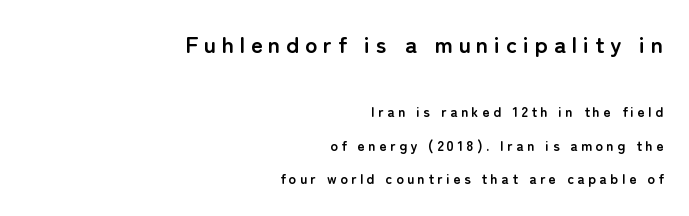
The image shows 23 px bold type, upright; set right-aligned, loose line spacing (2.41x), unusually wide letter spacing (+0.25 em), not underlined; the first (top) block is 1.64x larger.
